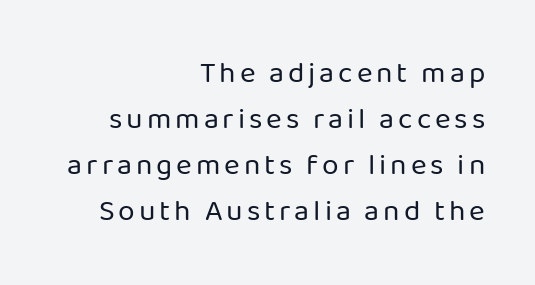
{"serif": "no", "italic": "no", "bold": "no", "weight": "regular", "width": "normal", "stroke_contrast": "low", "x_height": "medium", "monospaced": "no", "underline": "no", "align": "right", "line_spacing": "normal", "line_spacing_ratio": 1.53, "glyph_px": 30}
